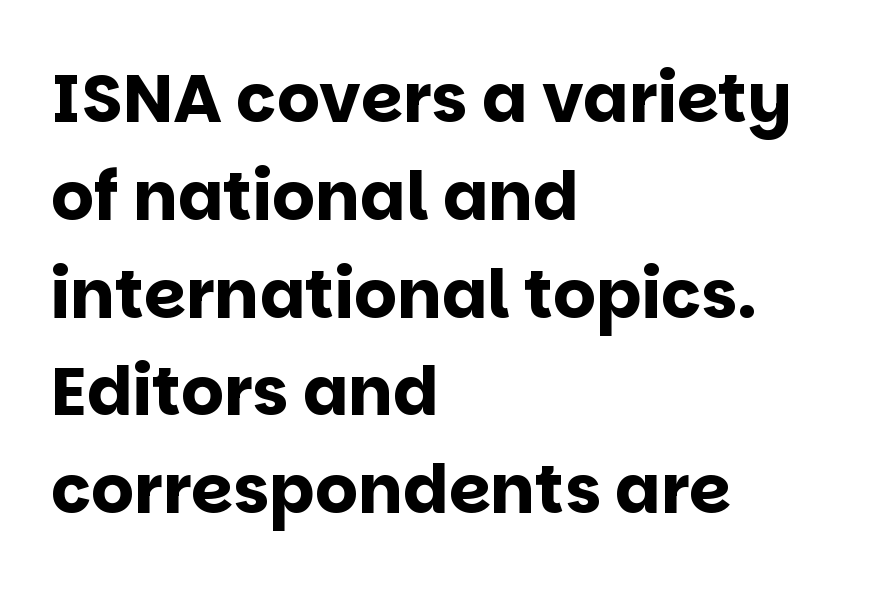
The image shows 67 px bold sans-serif type, upright; set left-aligned, normal line spacing (1.46x), normal letter spacing, not underlined; low stroke contrast and a large x-height.
